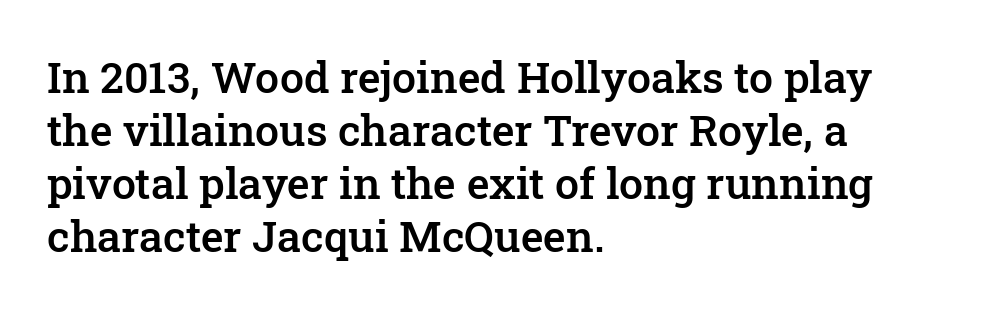
The image shows 43 px semibold serif type, upright; set left-aligned, line spacing 1.23x, normal letter spacing, not underlined; low stroke contrast and a medium x-height.
